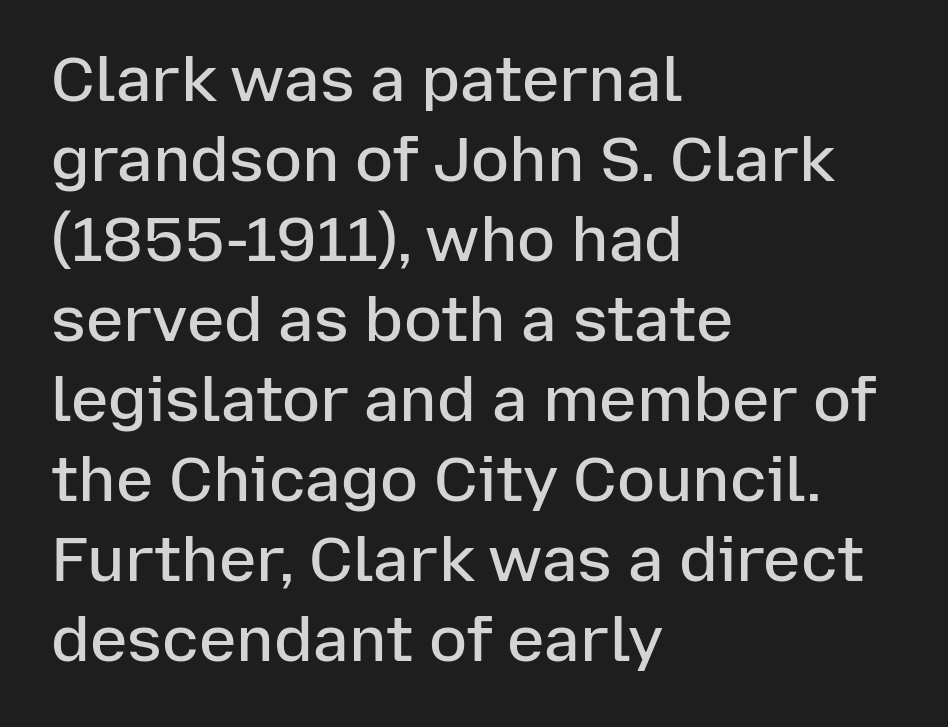
Q: Is the text bold? A: Semi-bold.
Q: Is the text italic (slanted)? A: No, it is upright.
Q: Is the typeface a serif or a sans-serif typeface? A: Sans-serif.
Q: Is the text underlined? A: No.
Q: How is the paragraph aligned? A: Left-aligned.
Q: Is the spacing between letters normal or unusually wide? A: Normal.
Q: Is the spacing between lines tight, normal or loose? A: Normal.
Q: Width (condensed, normal, or wide)? A: Normal.
Q: Stroke contrast? A: Low.
Q: x-height? A: Medium.
Q: Monospaced? A: No.
